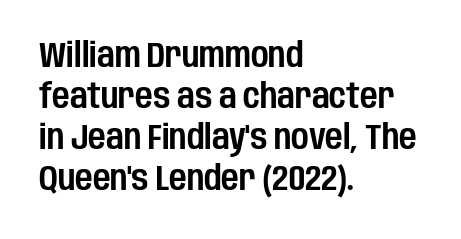
If you drew a ruler down the left edge, every line would touch it. Italic? Not at all — the glyphs are vertical. Note the varied advance widths — an 'i' is clearly narrower than an 'm'. The designer went with a sans here, leaving each stem footless. Short note: letters normally spaced.
